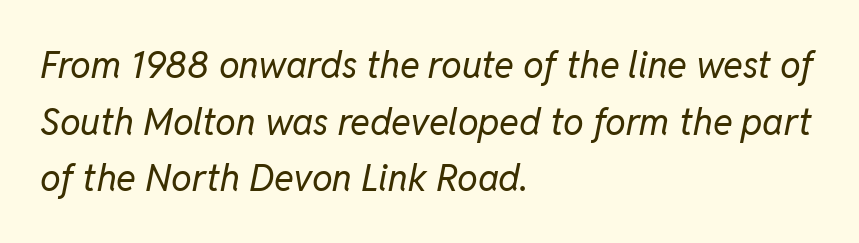
{"italic": "yes", "lean": "right", "slant_degrees": 11, "bold": "no", "weight": "regular", "width": "normal", "stroke_contrast": "low", "x_height": "medium", "monospaced": "no", "underline": "no", "align": "left", "line_spacing": "normal", "line_spacing_ratio": 1.53, "letter_spacing": "normal", "letter_spacing_em": 0.0, "glyph_px": 37}
